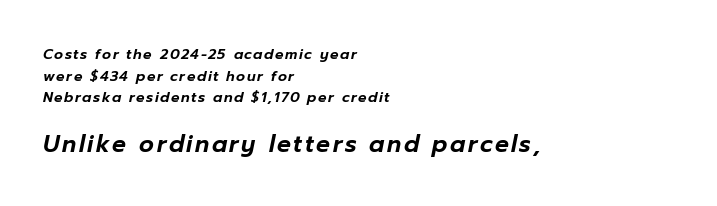
{"italic": "yes", "lean": "right", "slant_degrees": 12, "underline": "no", "align": "left", "line_spacing": "normal", "line_spacing_ratio": 1.55, "larger_block": "second", "size_ratio": 1.64, "glyph_px": 23}
